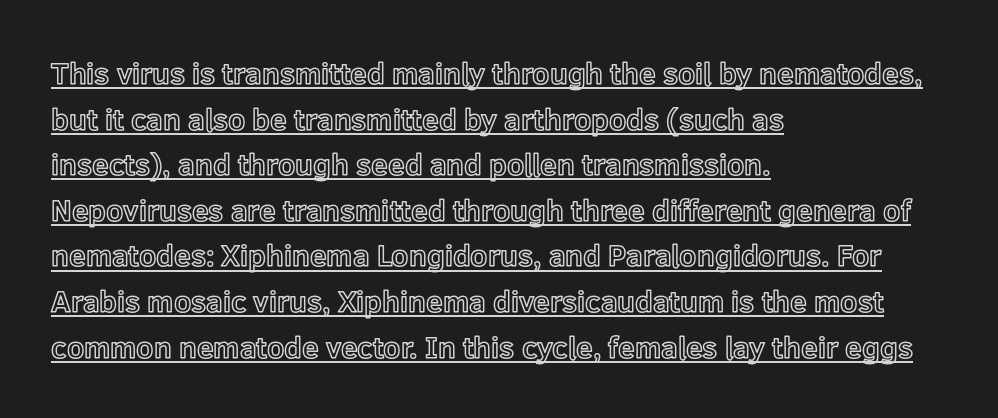
The image shows 30 px text type, upright; set left-aligned, normal line spacing (1.52x), normal letter spacing, underlined; a medium x-height.
